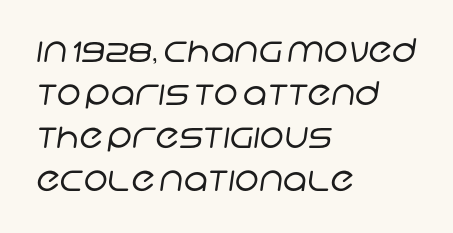
Q: Is the text bold? A: No.
Q: Is the typeface a serif or a sans-serif typeface? A: Sans-serif.
Q: Is the text underlined? A: No.
Q: How is the paragraph aligned? A: Left-aligned.
Q: Is the spacing between letters normal or unusually wide? A: Normal.
Q: Is the spacing between lines tight, normal or loose? A: Normal.
Q: Width (condensed, normal, or wide)? A: Normal.
Q: Stroke contrast? A: Low.
Q: x-height? A: Large.
Q: Monospaced? A: No.
